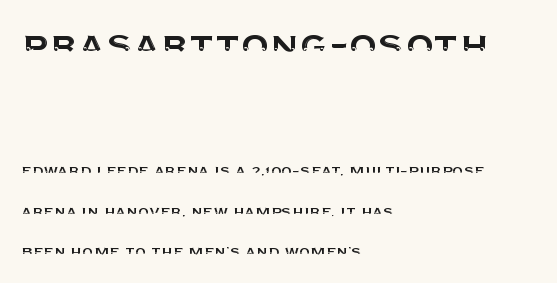
Only glyphs here, with clear space below each row. The rendering anchors every line to the left-hand side. Does the leading feel generous? Absolutely, it's lavish. The type family on display is of the sans-serif kind.
